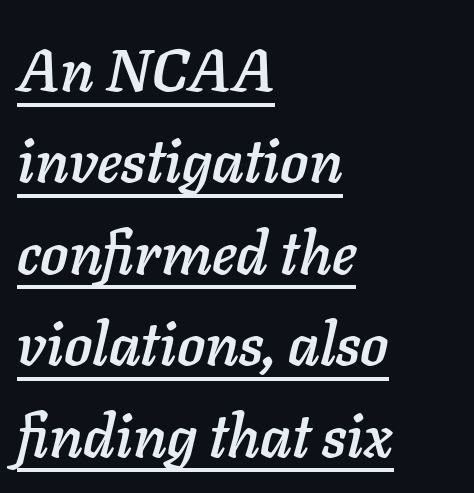
The image shows 59 px text type, italic (leaning right); set left-aligned, normal line spacing (1.55x), normal letter spacing, underlined; low stroke contrast and a medium x-height.
